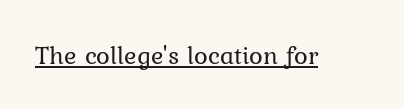
{"italic": "no", "bold": "no", "underline": "yes", "letter_spacing": "normal", "letter_spacing_em": 0.0, "glyph_px": 26}
